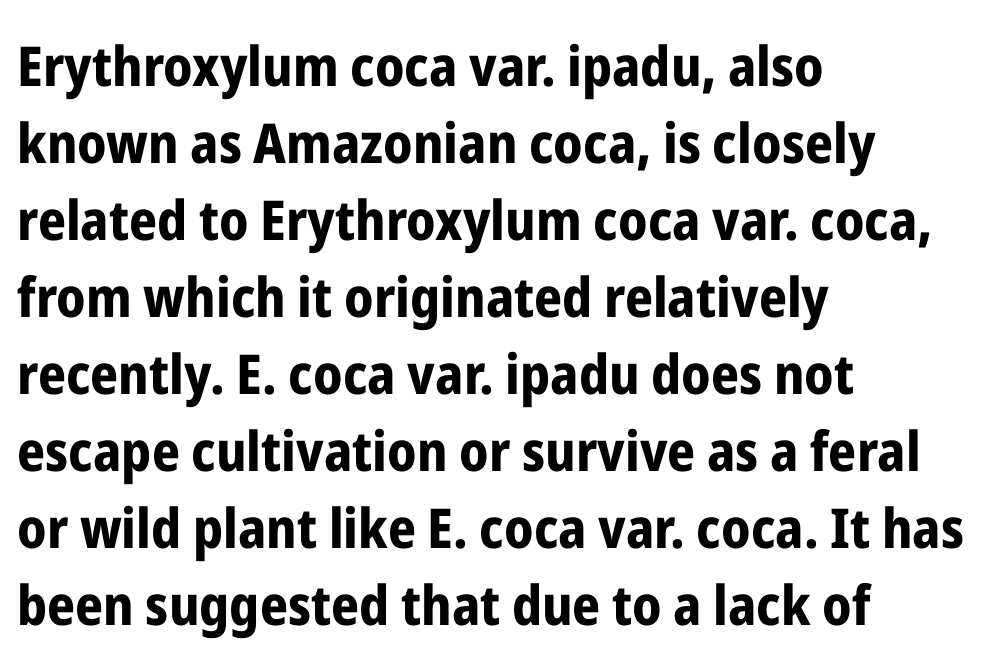
The image shows 55 px bold, condensed sans-serif type, upright; set left-aligned, normal line spacing (1.4x), normal letter spacing, not underlined; low stroke contrast and a medium x-height.
